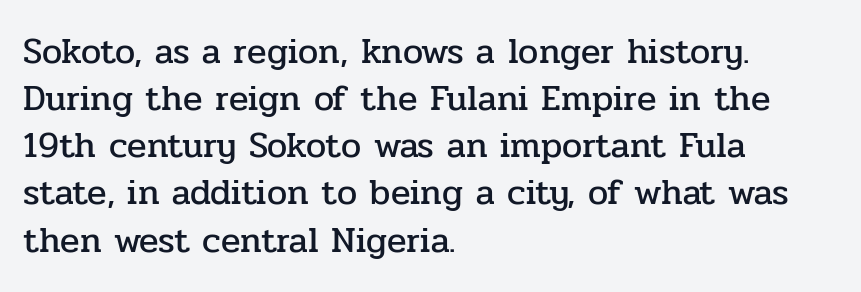
The image shows 36 px serif type, upright; set left-aligned, normal line spacing (1.31x), normal letter spacing, not underlined; low stroke contrast and a medium x-height.
